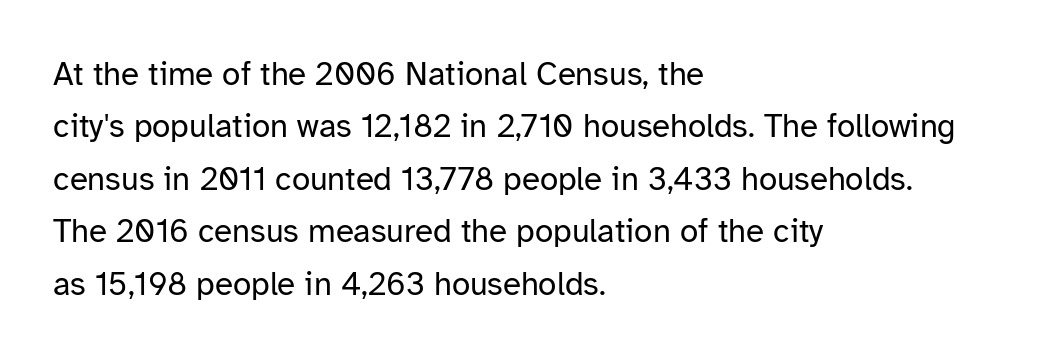
{"serif": "no", "italic": "no", "bold": "no", "weight": "regular", "width": "normal", "stroke_contrast": "low", "x_height": "medium", "monospaced": "no", "underline": "no", "align": "left", "line_spacing": "normal", "line_spacing_ratio": 1.59, "letter_spacing": "normal", "letter_spacing_em": 0.0, "glyph_px": 33}
